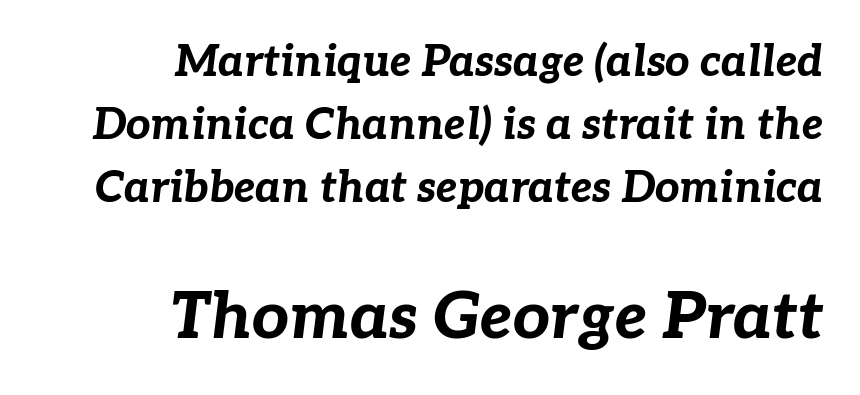
Bold? Absolutely — the strokes are thick and heavy. Visually, the bottom section dominates because its glyphs are scaled up. Honestly, the letter spacing is just normal — you wouldn't notice it. The line-height multiplier appears to be the usual default.
